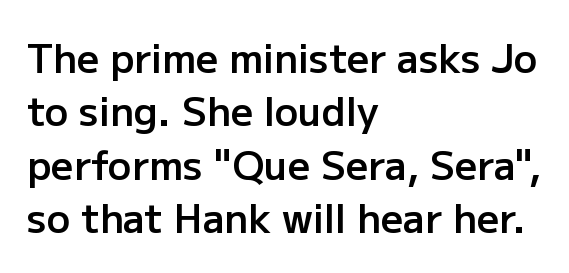
The image shows 39 px semibold sans-serif type, upright; set left-aligned, normal line spacing (1.37x), normal letter spacing, not underlined; low stroke contrast and a medium x-height.
